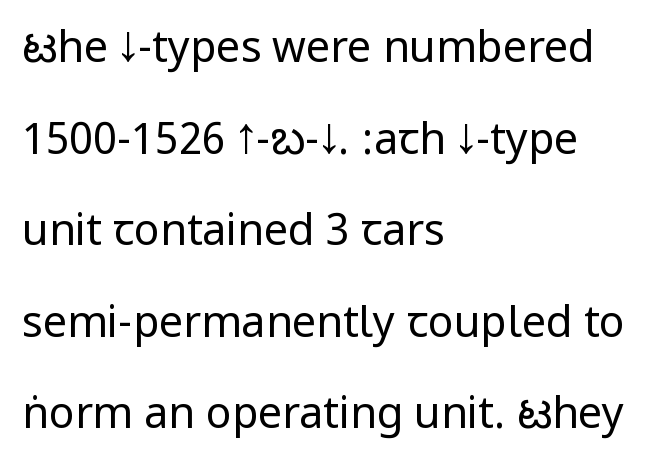
The image shows 43 px regular-weight, condensed sans-serif type, upright; set left-aligned, loose line spacing (2.13x), normal letter spacing, not underlined; low stroke contrast.
